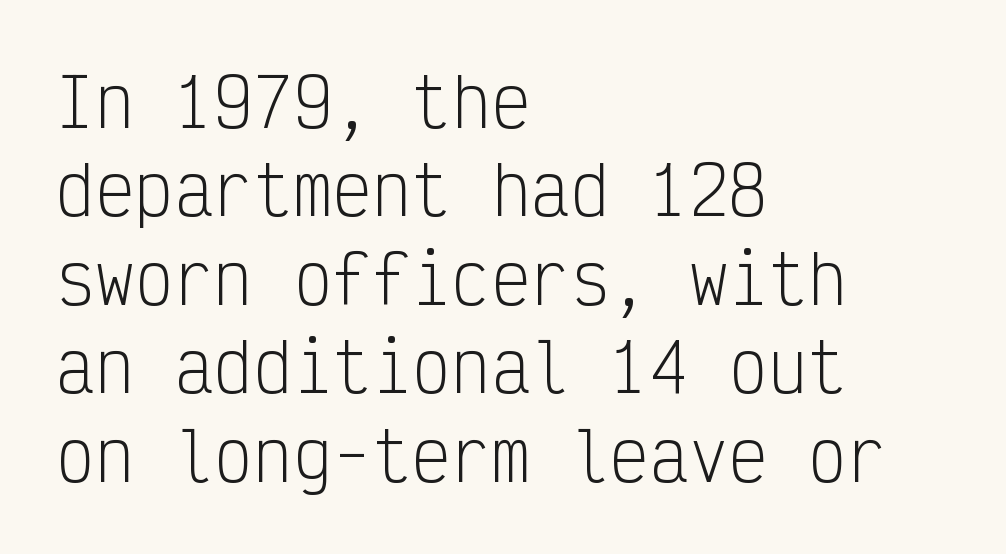
{"serif": "no", "italic": "no", "bold": "no", "weight": "light", "width": "condensed", "stroke_contrast": "low", "x_height": "medium", "monospaced": "yes", "underline": "no", "align": "left", "line_spacing": "normal", "line_spacing_ratio": 1.34, "letter_spacing": "normal", "letter_spacing_em": 0.0, "glyph_px": 66}
